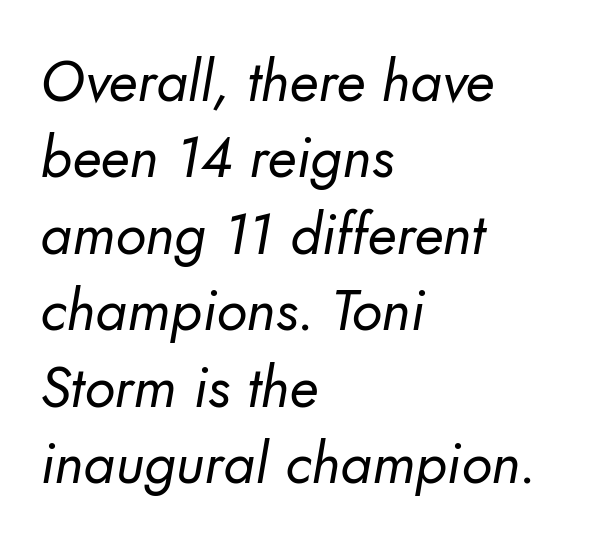
The area under the type is left untouched. The letterforms sit shoulder to shoulder at normal distance. Font category for this specimen: sans-serif. The passage shown is typed in a proportional face where columns would drift. Quick note: interline space is typical.
